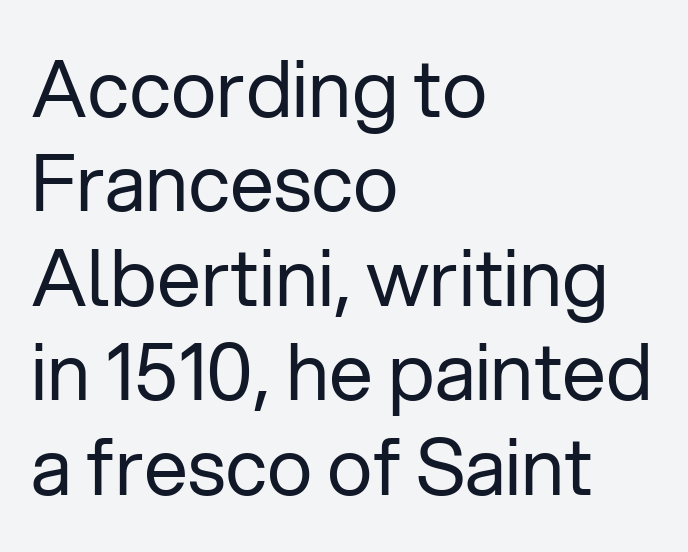
Q: Is the text bold? A: No.
Q: Is the text italic (slanted)? A: No, it is upright.
Q: Is the typeface a serif or a sans-serif typeface? A: Sans-serif.
Q: Is the text underlined? A: No.
Q: How is the paragraph aligned? A: Left-aligned.
Q: Is the spacing between letters normal or unusually wide? A: Normal.
Q: Width (condensed, normal, or wide)? A: Normal.
Q: Stroke contrast? A: Low.
Q: x-height? A: Medium.
Q: Monospaced? A: No.
